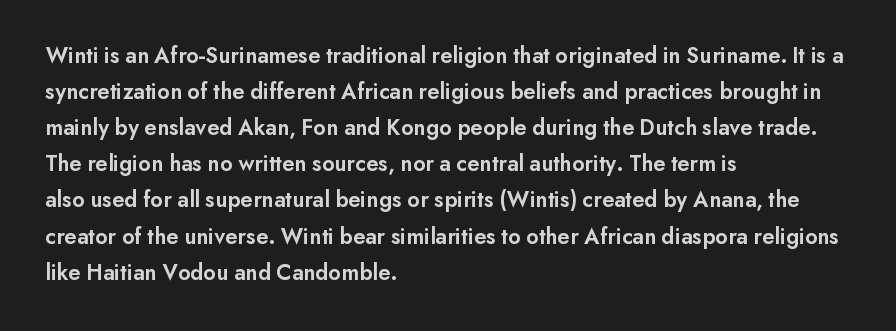
All the whitespace from short lines collects on the right. The space between consecutive lines is moderate. The type is set solid horizontally, with unmodified tracking. Does the lettering tilt? It doesn't — this is upright. Is the type bold? Partly — it's a semibold, heavier than regular but not fully bold.
